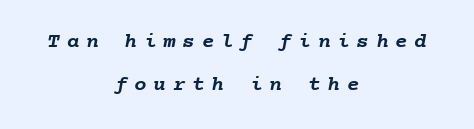
Words float on clear page, feet unadorned. One-word summary of the alignment: center. A great deal of white space separates one row of letters from the next. These lines carry a lot of weight — the face is fully bold. You could only call the tracking loose — the letters float apart.
